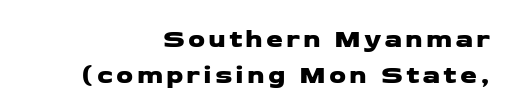
Short and long lines alike share a common ending point at right. Leading matches the norm, producing a regular column. The area under the type is left untouched.
